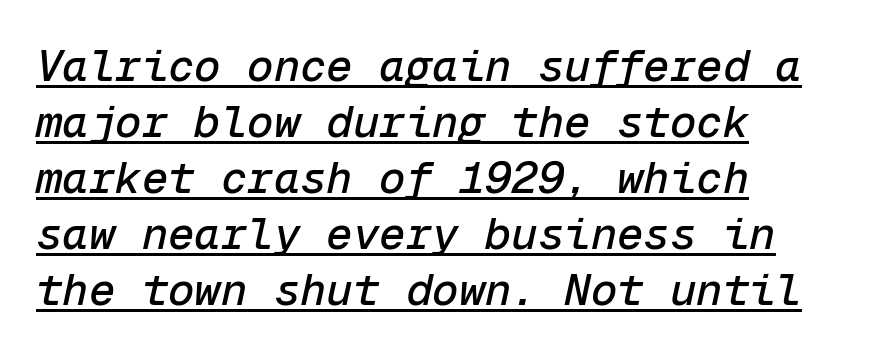
These lines are rendered in a fixed-pitch font. The passage is arranged the way most books set body copy — flush left. The face used here appears with an underline applied. Rendered with sloped, italic letterforms. This rendering leaves character spacing at its baseline value. Does the leading feel generous? No, just average.
